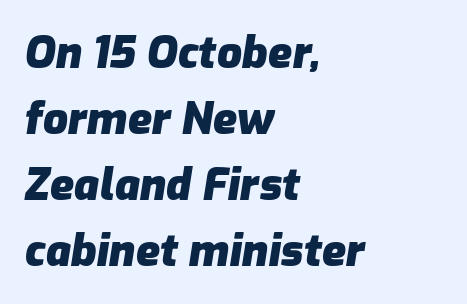
{"italic": "yes", "lean": "right", "slant_degrees": 9, "bold": "yes", "weight": "heavy", "width": "normal", "stroke_contrast": "low", "x_height": "medium", "monospaced": "no", "underline": "no", "align": "left", "line_spacing": "normal", "line_spacing_ratio": 1.5, "letter_spacing": "normal", "letter_spacing_em": 0.0, "glyph_px": 44}
